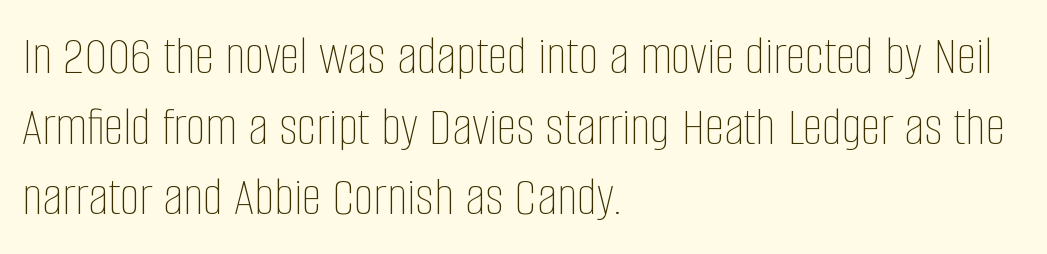
{"italic": "no", "bold": "no", "weight": "thin", "width": "condensed", "stroke_contrast": "low", "x_height": "large", "monospaced": "no", "underline": "no", "align": "left", "line_spacing": "normal", "line_spacing_ratio": 1.26, "letter_spacing": "normal", "letter_spacing_em": 0.0, "glyph_px": 56}
